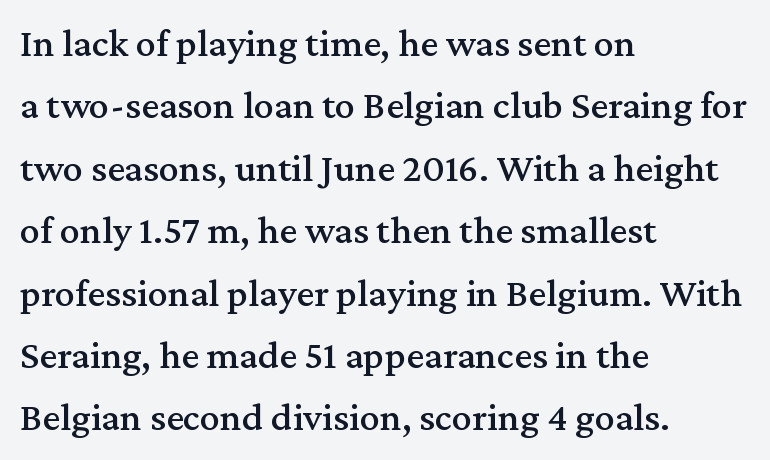
The passage is arranged the way most books set body copy — flush left. The typeface chosen for these lines features serifs. Vertical spacing — default. The lettering stays uniformly vertical, giving the passage a roman look.
